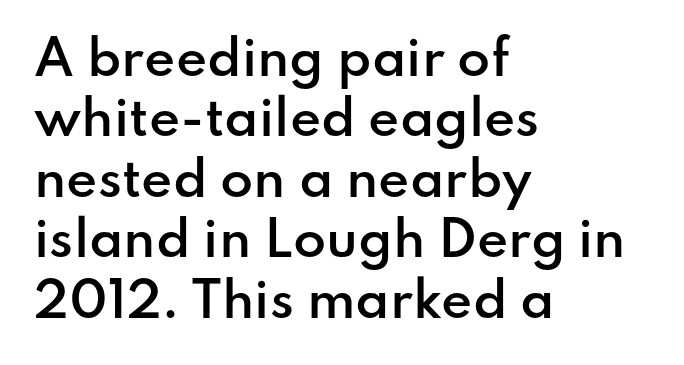
Q: Is the text bold? A: Semi-bold.
Q: Is the text italic (slanted)? A: No, it is upright.
Q: Is the typeface a serif or a sans-serif typeface? A: Sans-serif.
Q: Is the text underlined? A: No.
Q: How is the paragraph aligned? A: Left-aligned.
Q: Is the spacing between letters normal or unusually wide? A: Normal.
Q: Is the spacing between lines tight, normal or loose? A: Normal.
Q: Width (condensed, normal, or wide)? A: Normal.
Q: Stroke contrast? A: Low.
Q: x-height? A: Small.
Q: Monospaced? A: No.
